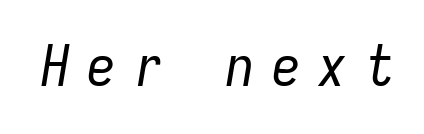
{"italic": "yes", "lean": "right", "slant_degrees": 9, "bold": "no", "weight": "regular", "width": "condensed", "stroke_contrast": "low", "x_height": "medium", "monospaced": "yes", "underline": "no", "letter_spacing": "wide", "letter_spacing_em": 0.31, "glyph_px": 57}
